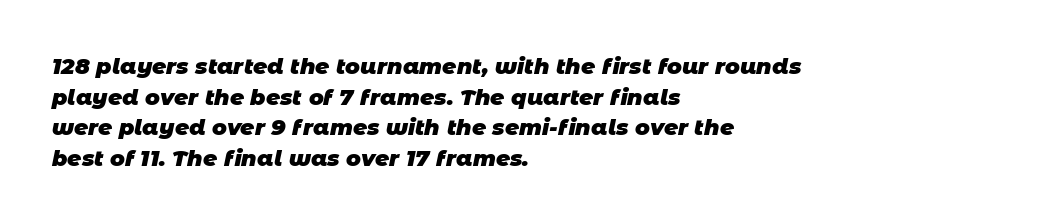
{"bold": "yes", "underline": "no", "align": "left", "line_spacing": "normal", "line_spacing_ratio": 1.39, "letter_spacing": "normal", "letter_spacing_em": 0.0, "glyph_px": 22}
